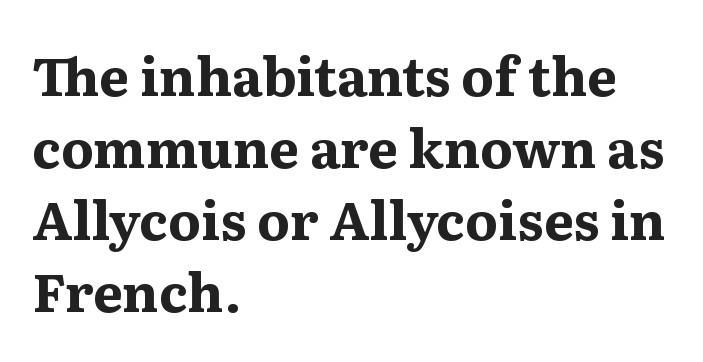
Q: Is the text bold? A: Yes.
Q: Is the text italic (slanted)? A: No, it is upright.
Q: Is the typeface a serif or a sans-serif typeface? A: Serif.
Q: Is the text underlined? A: No.
Q: How is the paragraph aligned? A: Left-aligned.
Q: Is the spacing between letters normal or unusually wide? A: Normal.
Q: Is the spacing between lines tight, normal or loose? A: Normal.
Q: Width (condensed, normal, or wide)? A: Normal.
Q: Stroke contrast? A: Medium.
Q: x-height? A: Medium.
Q: Monospaced? A: No.
